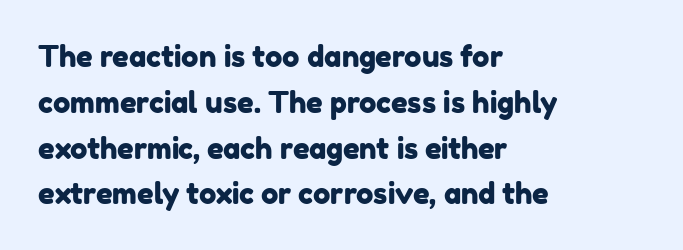
The image shows 29 px sans-serif type; set left-aligned, normal line spacing (1.58x), normal letter spacing, not underlined; low stroke contrast and a medium x-height.
